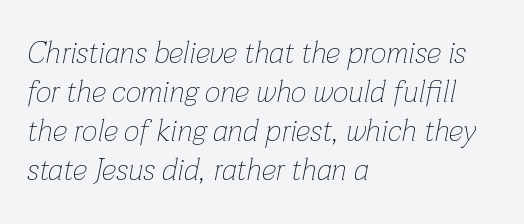
{"italic": "yes", "lean": "right", "slant_degrees": 12, "bold": "no", "weight": "thin", "width": "normal", "stroke_contrast": "low", "x_height": "medium", "monospaced": "no", "underline": "no", "align": "left", "line_spacing": "normal", "line_spacing_ratio": 1.3, "letter_spacing": "normal", "letter_spacing_em": 0.0, "glyph_px": 30}
